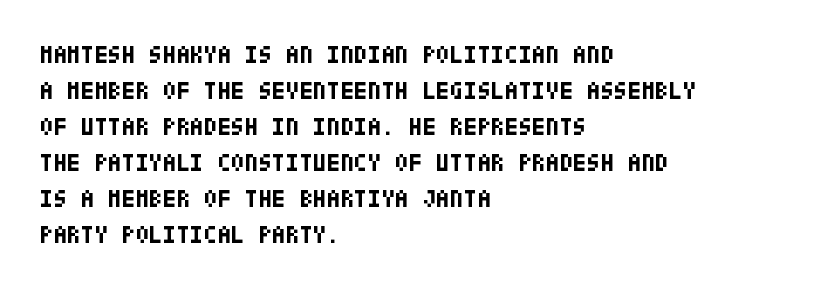
Q: Is the text bold? A: Yes.
Q: Is the text italic (slanted)? A: No, it is upright.
Q: Is the text underlined? A: No.
Q: How is the paragraph aligned? A: Left-aligned.
Q: Is the spacing between letters normal or unusually wide? A: Normal.
Q: Is the spacing between lines tight, normal or loose? A: Normal.
